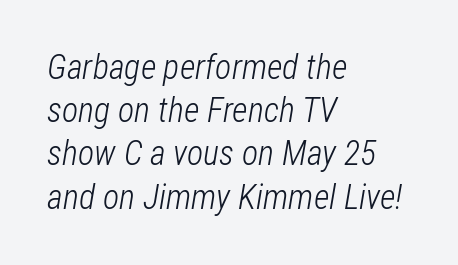
Q: Is the text bold? A: No.
Q: Is the text italic (slanted)? A: Yes, it leans right by about 12 degrees.
Q: Is the text underlined? A: No.
Q: How is the paragraph aligned? A: Left-aligned.
Q: Is the spacing between letters normal or unusually wide? A: Normal.
Q: Is the spacing between lines tight, normal or loose? A: Normal.
Q: Width (condensed, normal, or wide)? A: Condensed.
Q: Stroke contrast? A: Low.
Q: x-height? A: Medium.
Q: Monospaced? A: No.
